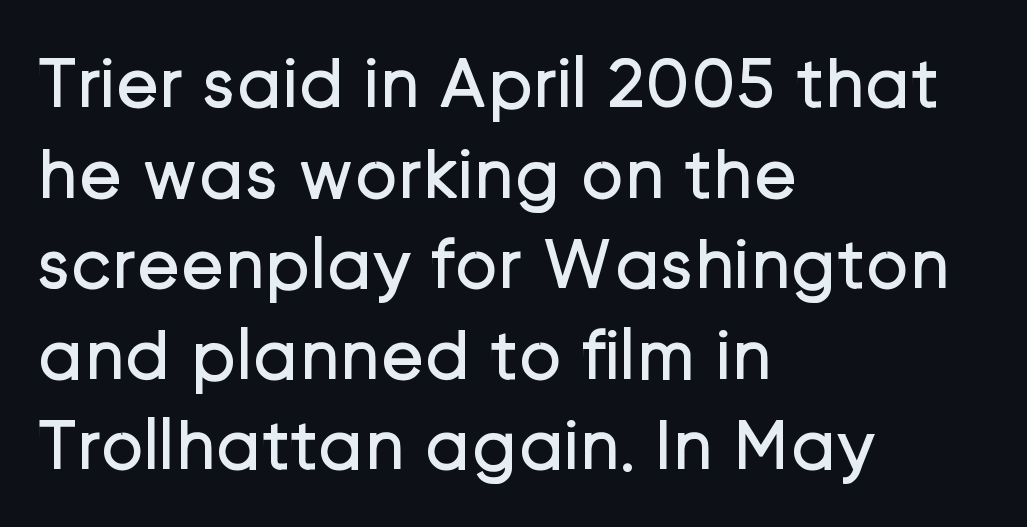
The image shows 73 px regular-weight sans-serif type, upright; set left-aligned, line spacing 1.24x, normal letter spacing, not underlined; low stroke contrast and a medium x-height.
